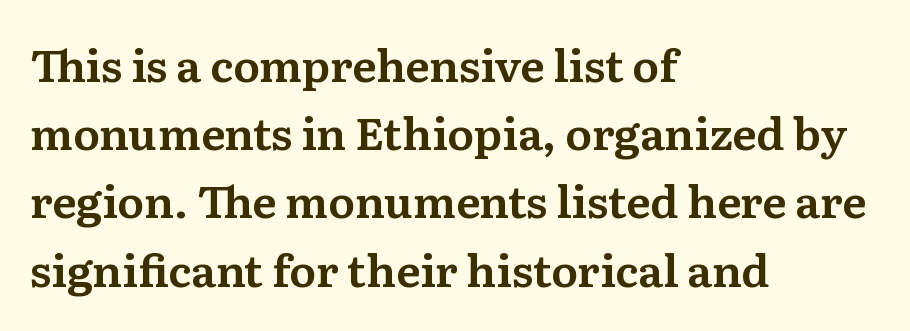
Q: Is the text italic (slanted)? A: No, it is upright.
Q: Is the typeface a serif or a sans-serif typeface? A: Serif.
Q: Is the text underlined? A: No.
Q: How is the paragraph aligned? A: Left-aligned.
Q: Is the spacing between letters normal or unusually wide? A: Normal.
Q: Is the spacing between lines tight, normal or loose? A: Normal.
Q: Width (condensed, normal, or wide)? A: Normal.
Q: Stroke contrast? A: Medium.
Q: x-height? A: Medium.
Q: Monospaced? A: No.
